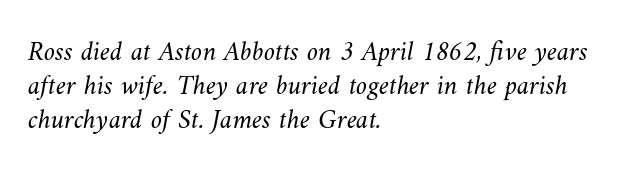
Q: Is the text bold? A: No.
Q: Is the text underlined? A: No.
Q: How is the paragraph aligned? A: Left-aligned.
Q: Is the spacing between letters normal or unusually wide? A: Normal.
Q: Width (condensed, normal, or wide)? A: Normal.
Q: Stroke contrast? A: Medium.
Q: x-height? A: Small.
Q: Monospaced? A: No.
